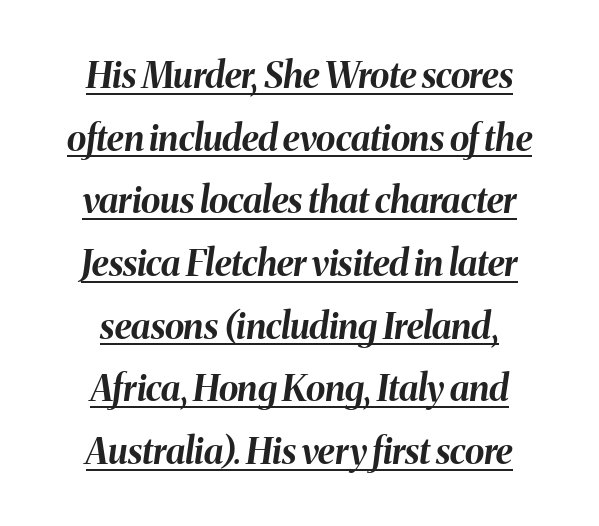
{"italic": "yes", "lean": "right", "slant_degrees": 8, "bold": "yes", "weight": "bold", "width": "normal", "stroke_contrast": "medium", "x_height": "medium", "monospaced": "no", "underline": "yes", "align": "center", "line_spacing_ratio": 1.74, "letter_spacing": "normal", "letter_spacing_em": 0.0, "glyph_px": 36}
